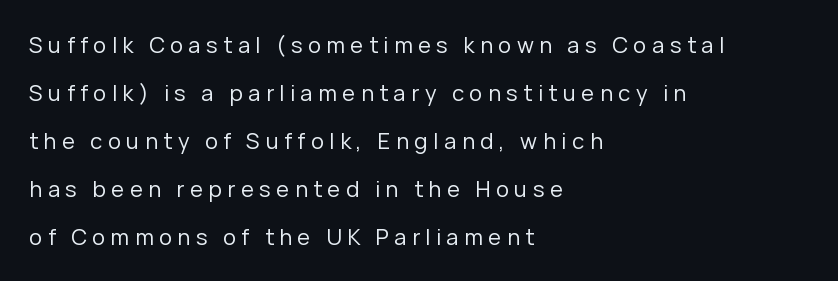
{"italic": "no", "bold": "no", "underline": "no", "align": "left", "line_spacing": "loose", "line_spacing_ratio": 2.18, "letter_spacing": "wide", "letter_spacing_em": 0.25, "glyph_px": 22}
